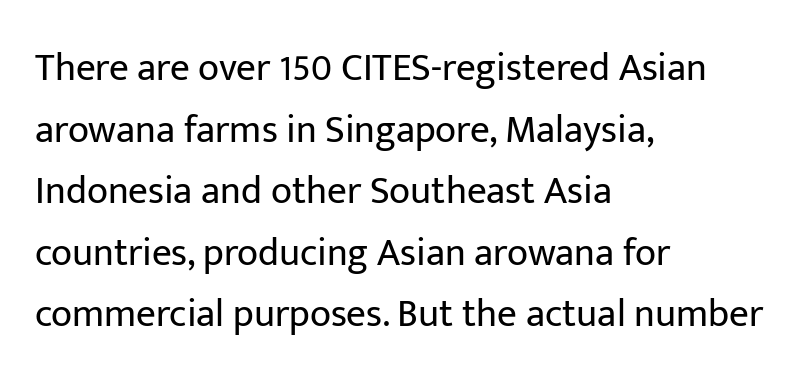
{"serif": "no", "italic": "no", "bold": "no", "weight": "regular", "width": "normal", "stroke_contrast": "low", "x_height": "medium", "monospaced": "no", "underline": "no", "align": "left", "line_spacing": "normal", "line_spacing_ratio": 1.58, "letter_spacing": "normal", "letter_spacing_em": 0.0, "glyph_px": 39}
